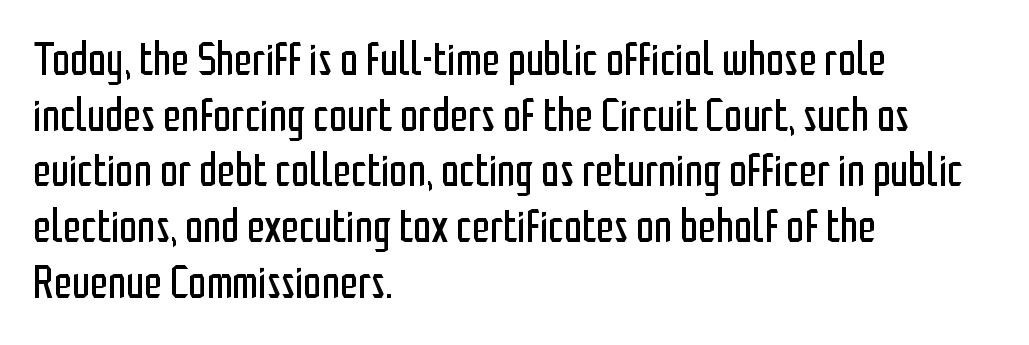
{"serif": "no", "italic": "no", "bold": "no", "weight": "regular", "width": "condensed", "stroke_contrast": "low", "x_height": "medium", "monospaced": "no", "underline": "no", "align": "left", "line_spacing_ratio": 1.21, "letter_spacing": "normal", "letter_spacing_em": 0.0, "glyph_px": 46}
